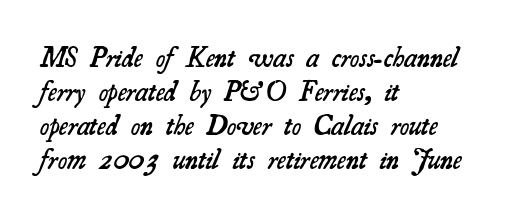
The image shows 28 px semibold serif type; set left-aligned, line spacing 1.21x, normal letter spacing, not underlined; medium stroke contrast and a small x-height.
